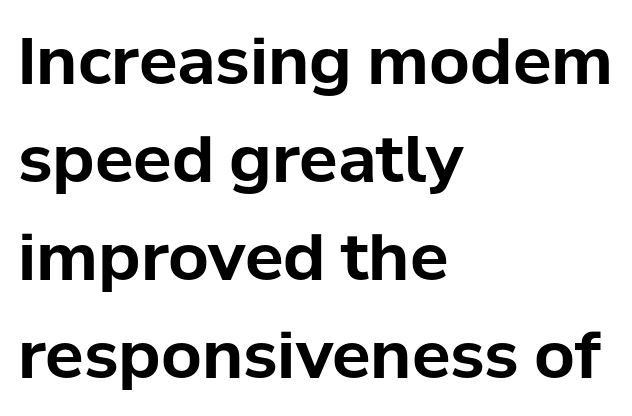
Q: Is the text bold? A: Yes.
Q: Is the text italic (slanted)? A: No, it is upright.
Q: Is the typeface a serif or a sans-serif typeface? A: Sans-serif.
Q: Is the text underlined? A: No.
Q: How is the paragraph aligned? A: Left-aligned.
Q: Is the spacing between letters normal or unusually wide? A: Normal.
Q: Is the spacing between lines tight, normal or loose? A: Normal.
Q: Width (condensed, normal, or wide)? A: Normal.
Q: Stroke contrast? A: Low.
Q: x-height? A: Medium.
Q: Monospaced? A: No.
